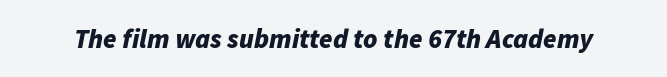
{"italic": "yes", "lean": "right", "slant_degrees": 11, "bold": "yes", "underline": "no", "letter_spacing": "normal", "letter_spacing_em": 0.0, "glyph_px": 27}
